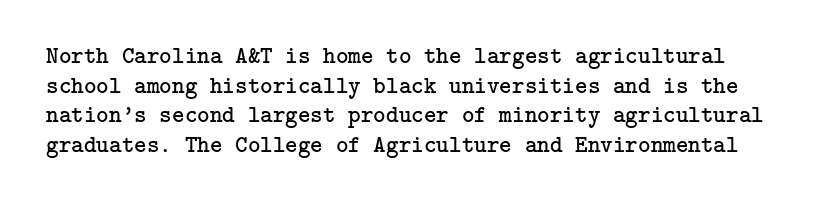
Descenders hang freely into open space. The font sits on the lighter half of the weight spectrum, regular included. The specimen reads as upright at a glance. No extra tracking has been applied to these lines.
